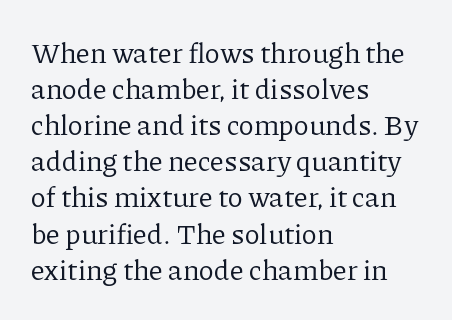
Look at the bottom of the vertical strokes: they flare into serifs here. A roman cut, with each character standing at attention. Regarding leading, the lines here are spaced in the standard way. Descender tails drop into unmarked territory.
